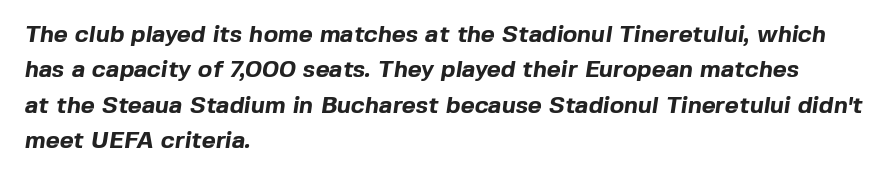
The image shows 24 px bold type; set left-aligned, normal line spacing (1.47x), normal letter spacing, not underlined.
